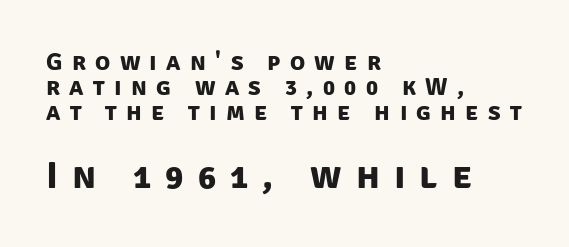
{"serif": "no", "bold": "yes", "weight": "bold", "width": "normal", "stroke_contrast": "low", "x_height": "large", "monospaced": "no", "underline": "no", "align": "left", "line_spacing": "tight", "line_spacing_ratio": 1.01, "letter_spacing": "wide", "letter_spacing_em": 0.37, "larger_block": "second", "size_ratio": 1.52, "glyph_px": 38}
